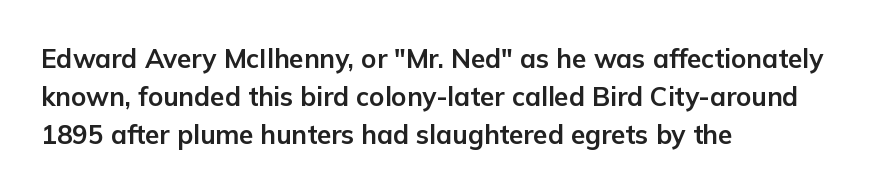
Horizontal alignment here is leftward, the default for most running prose. Nothing unusual about the tracking: characters are spaced as the font intends. Students, observe: this is what conventionally led text looks like. Does the lettering tilt? It doesn't — this is upright.
